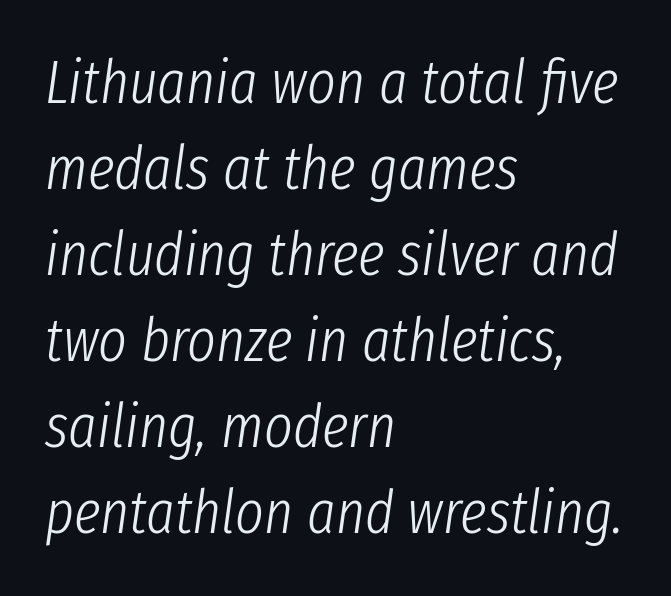
{"italic": "yes", "lean": "right", "slant_degrees": 8, "bold": "no", "weight": "light", "width": "condensed", "stroke_contrast": "low", "x_height": "medium", "monospaced": "no", "underline": "no", "align": "left", "line_spacing": "normal", "line_spacing_ratio": 1.41, "letter_spacing": "normal", "letter_spacing_em": 0.0, "glyph_px": 61}
